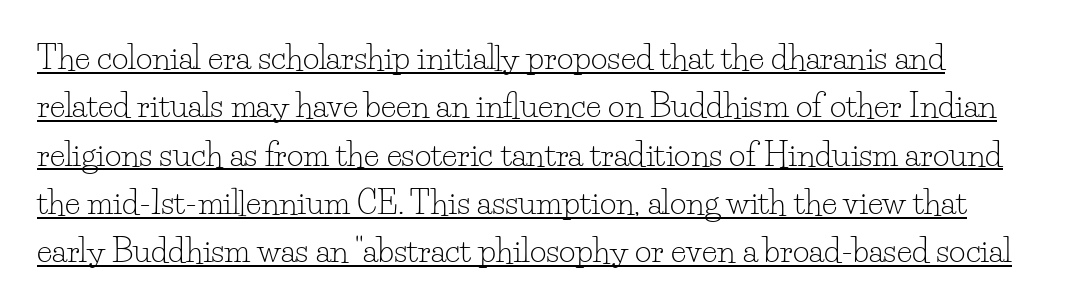
How would I describe the line gaps? Plain and ordinary. The font's upright variant was chosen for this text. Has an underline been added? It has. The passage shown is typed in a proportional face where columns would drift.
